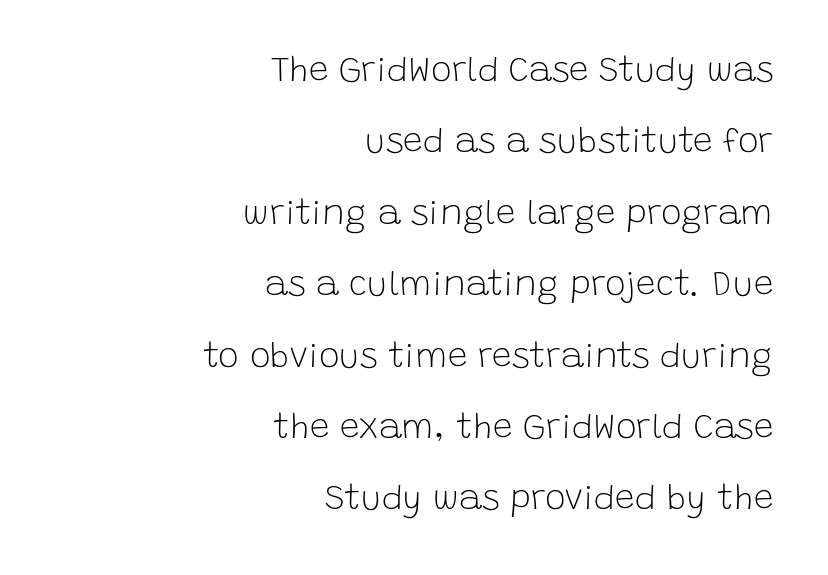
The specimen reads as upright at a glance. You could not count columns in this text — the font is proportionally spaced. Caption: standard tracking, unaltered. These glyphs show unthickened strokes, regular width or finer. No word sits above an underline. In terms of letterform style, serifs are entirely absent.
